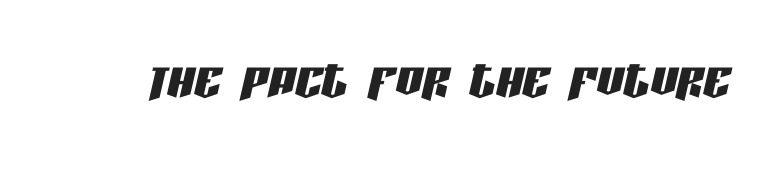
The image shows 67 px condensed type, italic (leaning right); set normal letter spacing, not underlined; low stroke contrast and a large x-height.
